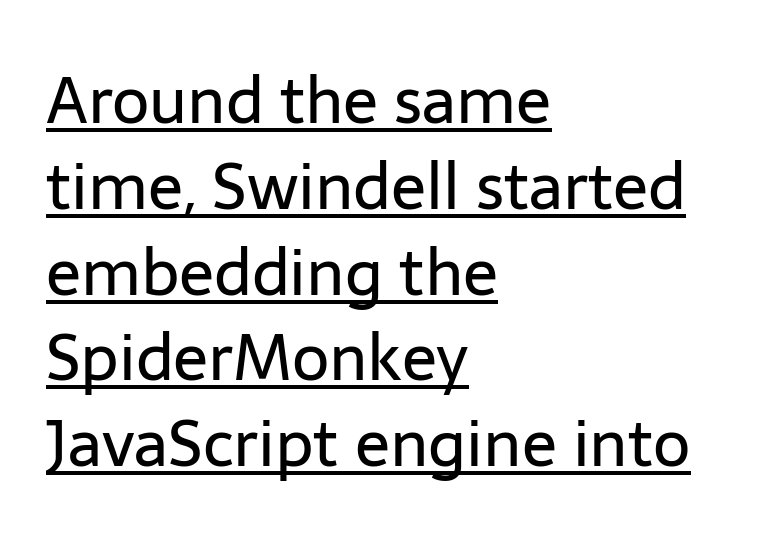
The image shows 65 px regular-weight sans-serif type, upright; set left-aligned, normal line spacing (1.32x), normal letter spacing, underlined; low stroke contrast and a medium x-height.
